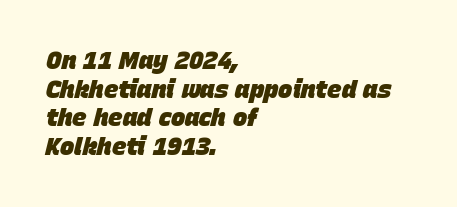
These lines are set flush left with a ragged right edge. How are the letters spaced? Ordinarily, with no added tracking. The area under the type is left untouched. Designer's note — italics engaged.
